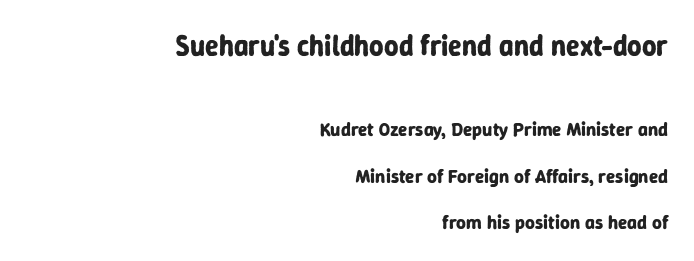
{"serif": "no", "italic": "no", "bold": "yes", "weight": "bold", "width": "normal", "stroke_contrast": "low", "x_height": "medium", "monospaced": "no", "underline": "no", "align": "right", "line_spacing": "loose", "line_spacing_ratio": 2.43, "letter_spacing": "normal", "letter_spacing_em": 0.0, "larger_block": "first", "size_ratio": 1.47, "glyph_px": 28}
